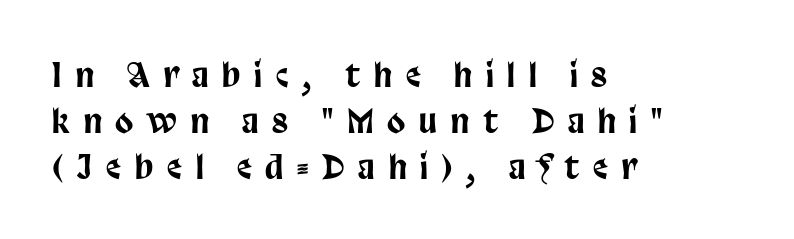
{"serif": "no", "italic": "no", "width": "condensed", "stroke_contrast": "low", "x_height": "large", "monospaced": "no", "underline": "no", "align": "left", "line_spacing": "normal", "line_spacing_ratio": 1.4, "letter_spacing": "wide", "letter_spacing_em": 0.42, "glyph_px": 33}
